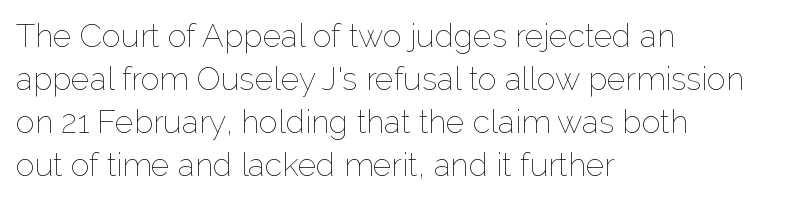
Q: Is the text bold? A: No.
Q: Is the text italic (slanted)? A: No, it is upright.
Q: Is the text underlined? A: No.
Q: How is the paragraph aligned? A: Left-aligned.
Q: Is the spacing between letters normal or unusually wide? A: Normal.
Q: Is the spacing between lines tight, normal or loose? A: Normal.
Q: Width (condensed, normal, or wide)? A: Normal.
Q: Stroke contrast? A: Low.
Q: x-height? A: Medium.
Q: Monospaced? A: No.
